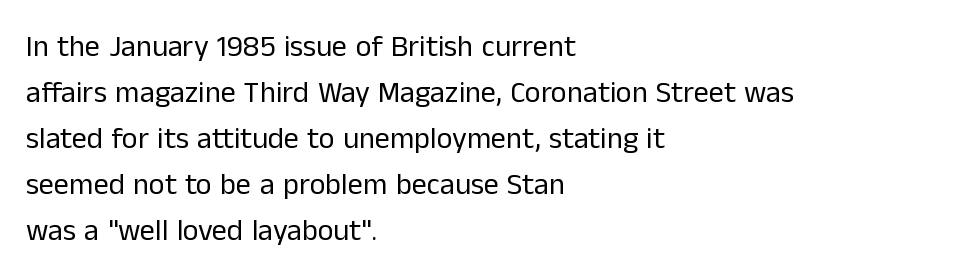
Q: Is the text bold? A: No.
Q: Is the text italic (slanted)? A: No, it is upright.
Q: Is the typeface a serif or a sans-serif typeface? A: Sans-serif.
Q: Is the text underlined? A: No.
Q: How is the paragraph aligned? A: Left-aligned.
Q: Is the spacing between letters normal or unusually wide? A: Normal.
Q: Is the spacing between lines tight, normal or loose? A: Normal.
Q: Width (condensed, normal, or wide)? A: Normal.
Q: Stroke contrast? A: Low.
Q: x-height? A: Medium.
Q: Monospaced? A: No.
